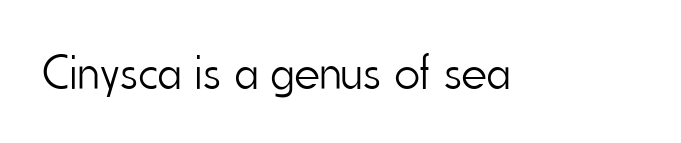
The image shows 49 px light, condensed sans-serif type, upright; set normal letter spacing, not underlined; low stroke contrast and a small x-height.
